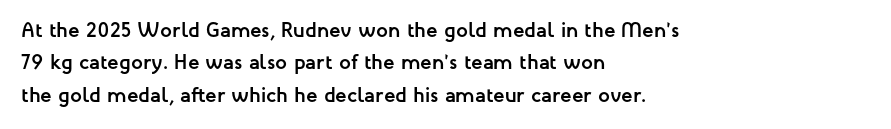
Unlike italic type, these characters show no tilt at all. Line starts are locked; line ends wander. Characters follow at the spacing the type designer built in. On the weight axis this lands at bold, roughly 700. The passage shown is not underscored anywhere.
